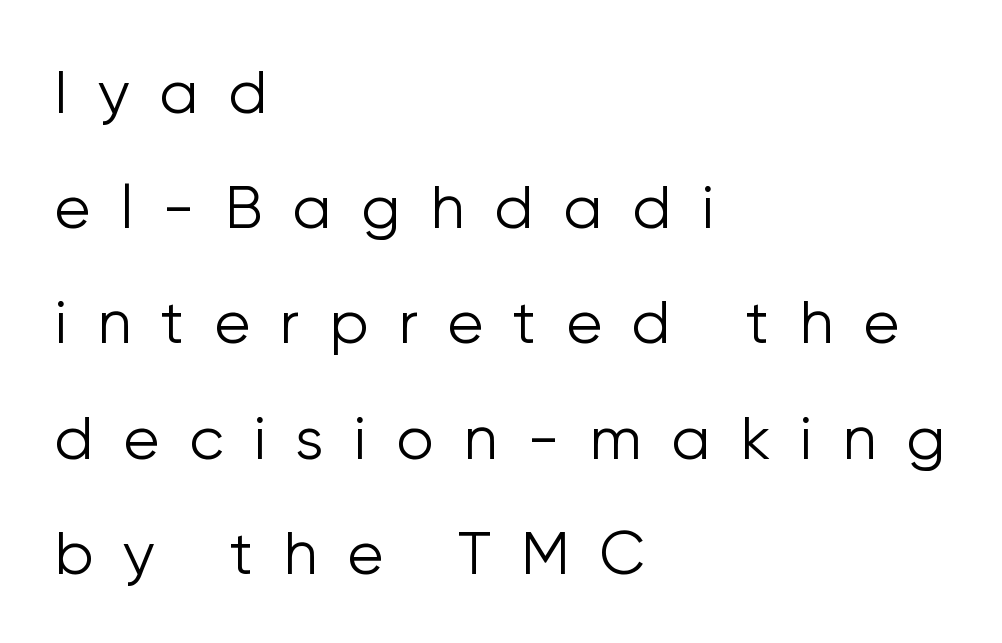
The image shows 60 px light sans-serif type, upright; set left-aligned, loose line spacing (1.92x), unusually wide letter spacing (+0.49 em), not underlined; low stroke contrast and a medium x-height.
